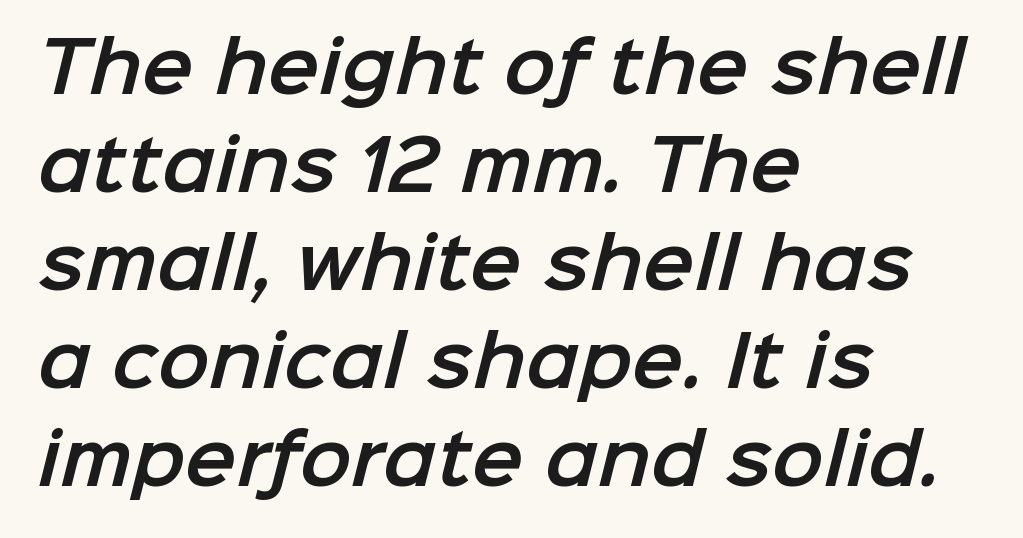
{"serif": "no", "width": "normal", "stroke_contrast": "low", "x_height": "medium", "monospaced": "no", "underline": "no", "align": "left", "line_spacing": "normal", "line_spacing_ratio": 1.42, "letter_spacing": "normal", "letter_spacing_em": 0.0, "glyph_px": 69}
